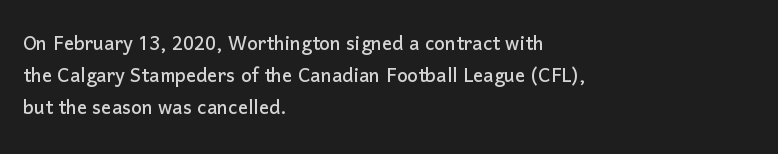
{"italic": "no", "underline": "no", "align": "left", "line_spacing": "normal", "line_spacing_ratio": 1.28, "letter_spacing": "normal", "letter_spacing_em": 0.0, "glyph_px": 25}
